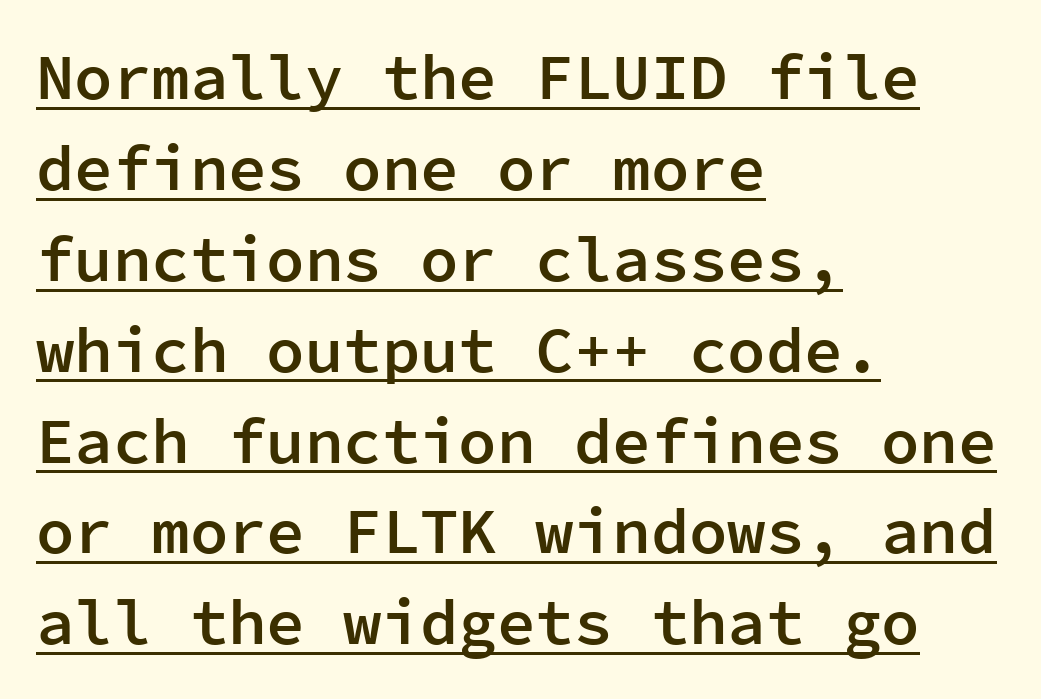
Posture: upright roman. Each line of the rendering has a horizontal stroke beneath the glyphs. The rendering keeps characters at their native spacing. In terms of weight, the rendering is demibold, just under bold.
